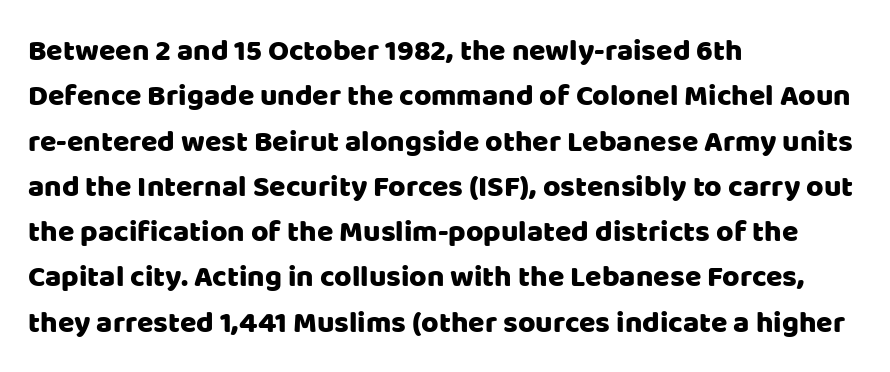
Q: Is the text italic (slanted)? A: No, it is upright.
Q: Is the typeface a serif or a sans-serif typeface? A: Sans-serif.
Q: Is the text underlined? A: No.
Q: How is the paragraph aligned? A: Left-aligned.
Q: Is the spacing between letters normal or unusually wide? A: Normal.
Q: Is the spacing between lines tight, normal or loose? A: Normal.
Q: Width (condensed, normal, or wide)? A: Normal.
Q: Stroke contrast? A: Low.
Q: x-height? A: Large.
Q: Monospaced? A: No.
